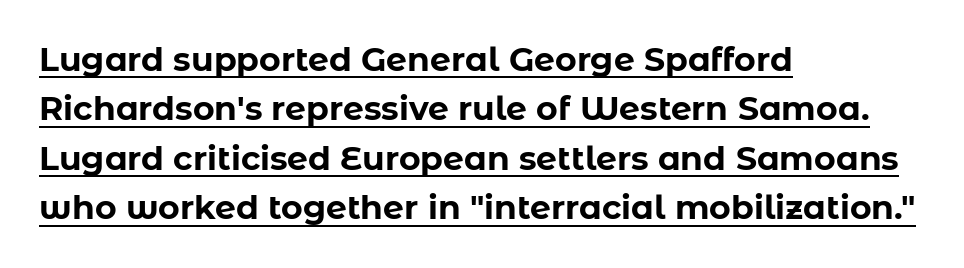
Q: Is the text bold? A: Yes.
Q: Is the text italic (slanted)? A: No, it is upright.
Q: Is the typeface a serif or a sans-serif typeface? A: Sans-serif.
Q: Is the text underlined? A: Yes.
Q: How is the paragraph aligned? A: Left-aligned.
Q: Is the spacing between letters normal or unusually wide? A: Normal.
Q: Is the spacing between lines tight, normal or loose? A: Normal.
Q: Width (condensed, normal, or wide)? A: Normal.
Q: Stroke contrast? A: Low.
Q: x-height? A: Medium.
Q: Monospaced? A: No.
